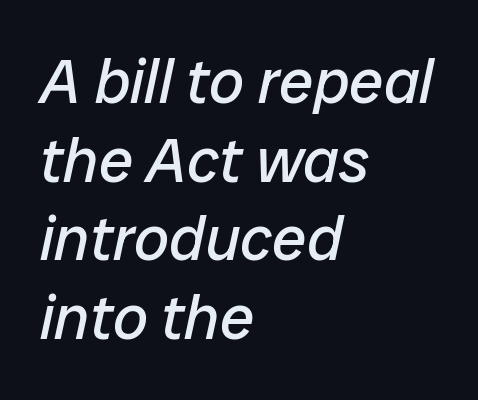
Q: Is the text bold? A: No.
Q: Is the text italic (slanted)? A: Yes, it leans right by about 12 degrees.
Q: Is the text underlined? A: No.
Q: How is the paragraph aligned? A: Left-aligned.
Q: Is the spacing between letters normal or unusually wide? A: Normal.
Q: Is the spacing between lines tight, normal or loose? A: Normal.
Q: Width (condensed, normal, or wide)? A: Normal.
Q: Stroke contrast? A: Low.
Q: x-height? A: Medium.
Q: Monospaced? A: No.
